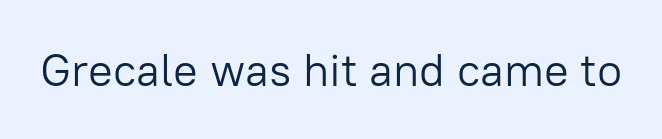
{"serif": "no", "italic": "no", "bold": "no", "weight": "light", "width": "normal", "stroke_contrast": "low", "x_height": "medium", "monospaced": "no", "underline": "no", "letter_spacing": "normal", "letter_spacing_em": 0.0, "glyph_px": 46}
